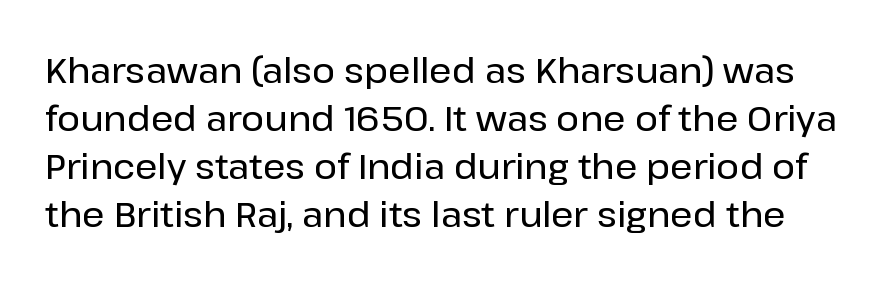
Standard letterfit; no display-style spreading of the glyphs. The face used here is proportionally spaced, like ordinary book or web type. Typographically, this falls in the sans-serif category. Honestly, the row spacing looks completely unremarkable. The font's upright variant was chosen for this text. Underlining? Definitely not there.
